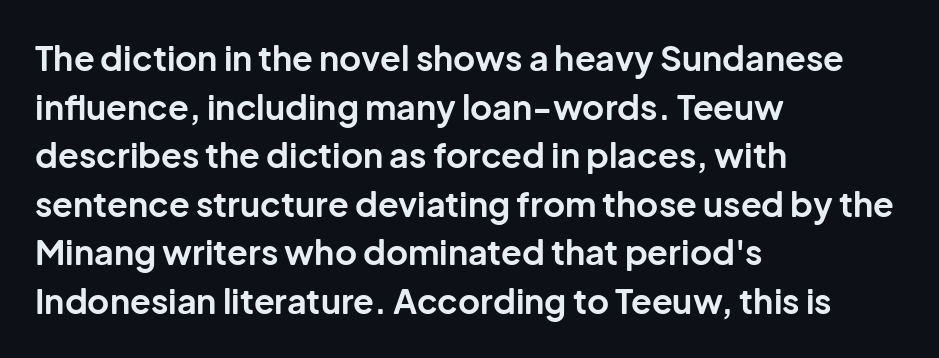
Q: Is the text bold? A: Yes.
Q: Is the text italic (slanted)? A: No, it is upright.
Q: Is the typeface a serif or a sans-serif typeface? A: Sans-serif.
Q: Is the text underlined? A: No.
Q: How is the paragraph aligned? A: Left-aligned.
Q: Is the spacing between letters normal or unusually wide? A: Normal.
Q: Is the spacing between lines tight, normal or loose? A: Normal.
Q: Width (condensed, normal, or wide)? A: Normal.
Q: Stroke contrast? A: Low.
Q: x-height? A: Medium.
Q: Monospaced? A: No.
